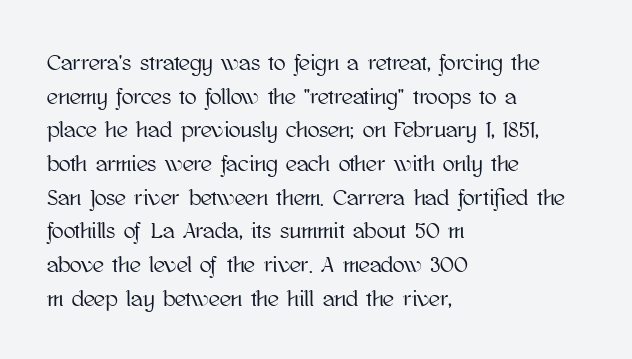
One glance says typical: line gaps are just what's usual. The letters stand upright; this is a roman face. The gap between lines stays unmarked. These lines keep a tight, regular rhythm from letter to letter. Casual observation: everything's shoved over to the left.
